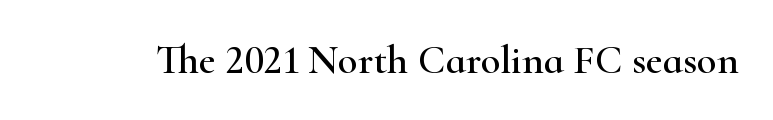
The image shows 41 px wide serif type, upright; set normal letter spacing, not underlined; high stroke contrast and a small x-height.
